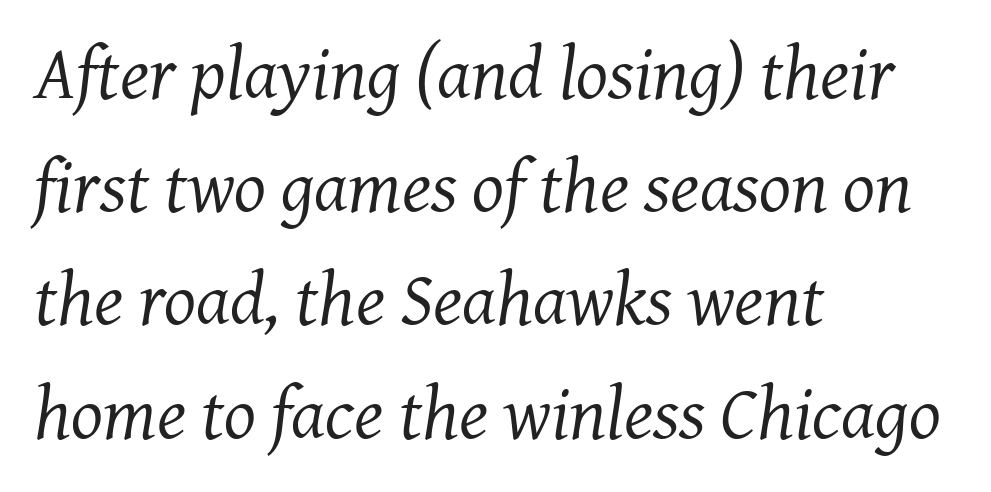
Horizontal bands of white between lines are of average thickness. The strokes are not fattened; the text isn't bold. The type family on display is of the serif kind. A student would call this left alignment; a typographer would say flush left, rag right.
